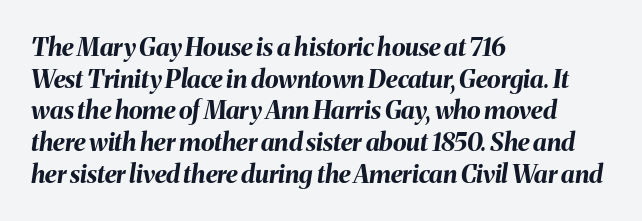
{"italic": "yes", "lean": "right", "slant_degrees": 8, "bold": "yes", "underline": "no", "align": "left", "line_spacing": "normal", "line_spacing_ratio": 1.27, "letter_spacing": "normal", "letter_spacing_em": 0.0, "glyph_px": 25}
